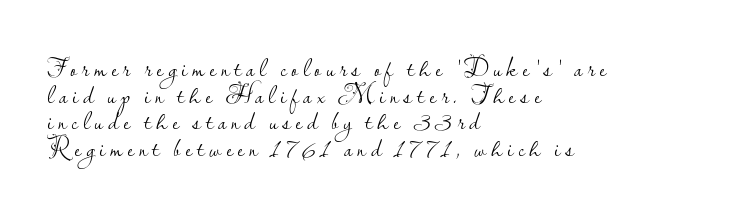
{"bold": "no", "underline": "no", "align": "left", "line_spacing": "tight", "line_spacing_ratio": 1.02, "glyph_px": 26}
